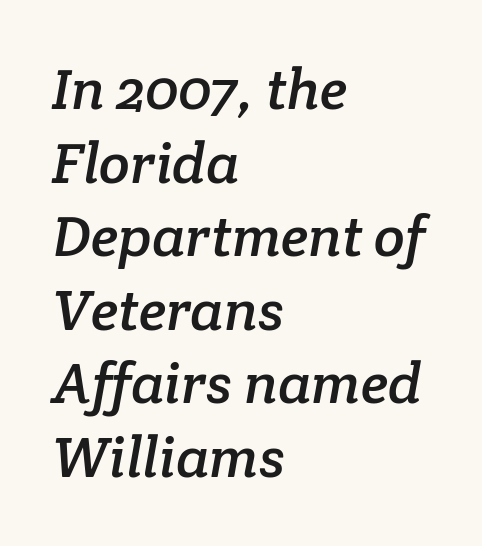
Q: Is the typeface a serif or a sans-serif typeface? A: Serif.
Q: Is the text underlined? A: No.
Q: How is the paragraph aligned? A: Left-aligned.
Q: Is the spacing between letters normal or unusually wide? A: Normal.
Q: Is the spacing between lines tight, normal or loose? A: Normal.
Q: Width (condensed, normal, or wide)? A: Normal.
Q: Stroke contrast? A: Low.
Q: x-height? A: Medium.
Q: Monospaced? A: No.
